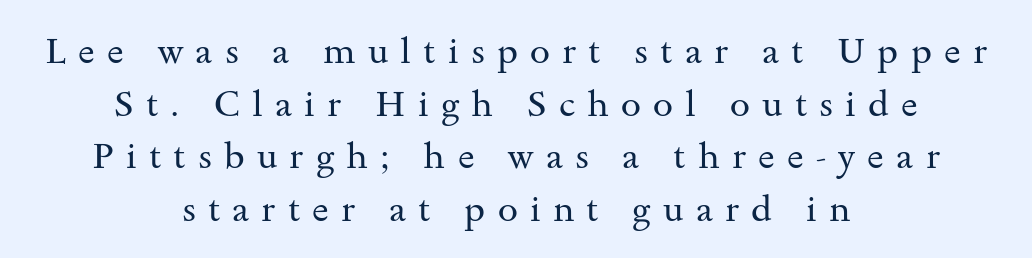
{"serif": "yes", "italic": "no", "bold": "no", "weight": "regular", "width": "wide", "stroke_contrast": "medium", "x_height": "small", "monospaced": "no", "underline": "no", "align": "center", "line_spacing": "normal", "line_spacing_ratio": 1.46, "letter_spacing": "wide", "letter_spacing_em": 0.34, "glyph_px": 36}
